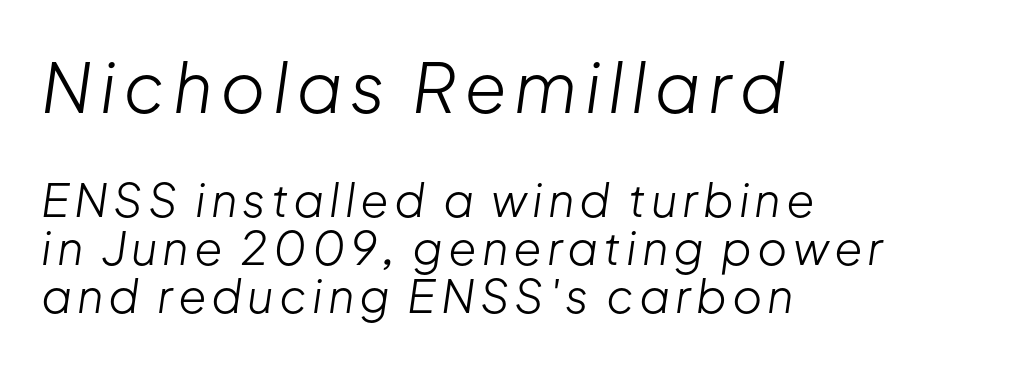
Q: Is the text bold? A: No.
Q: Is the text italic (slanted)? A: Yes, it leans right by about 8 degrees.
Q: Is the text underlined? A: No.
Q: How is the paragraph aligned? A: Left-aligned.
Q: Is the spacing between lines tight, normal or loose? A: Tight.
Q: Which block of text is set in a larger size, the first (top) or the second (bottom)? A: The first (top) one.
Q: Width (condensed, normal, or wide)? A: Normal.
Q: Stroke contrast? A: Low.
Q: x-height? A: Medium.
Q: Monospaced? A: No.
